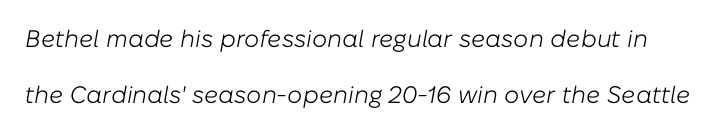
Unmarked baselines from the first word to the last. In terms of leading, this rendering errs on the spacious side. No heavy texture on the line: the type isn't bold. Rendered with sloped, italic letterforms. The horizontal fit of the characters is conventional and even.
